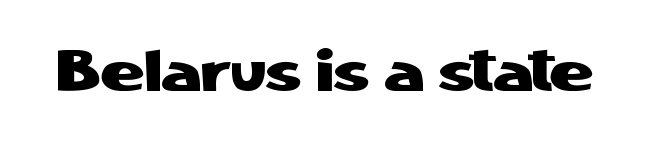
The image shows 59 px sans-serif type, upright; set normal letter spacing, not underlined; low stroke contrast and a medium x-height.
